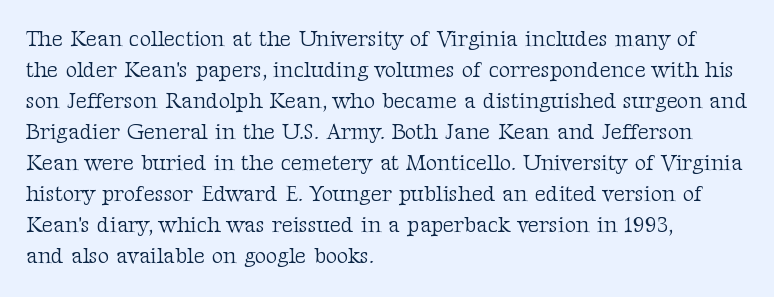
Q: Is the text bold? A: No.
Q: Is the text italic (slanted)? A: No, it is upright.
Q: Is the text underlined? A: No.
Q: How is the paragraph aligned? A: Left-aligned.
Q: Is the spacing between letters normal or unusually wide? A: Normal.
Q: Is the spacing between lines tight, normal or loose? A: Normal.
